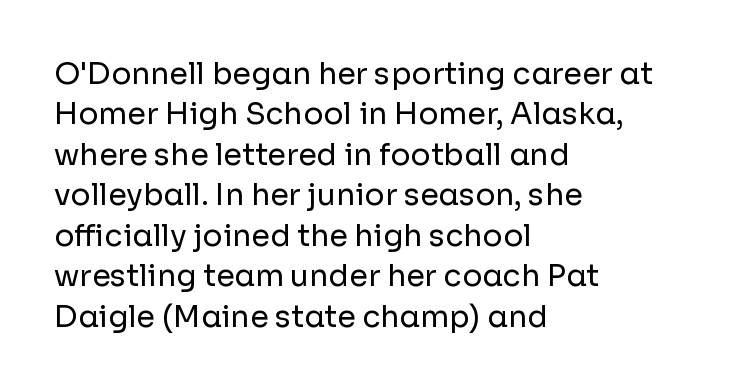
The characters display no serif detailing; their extremities are plain. In CSS terms this would be text-align: left. Ordinary non-slanted type is in use. A typesetter would call this proportional, since set widths differ per character.
